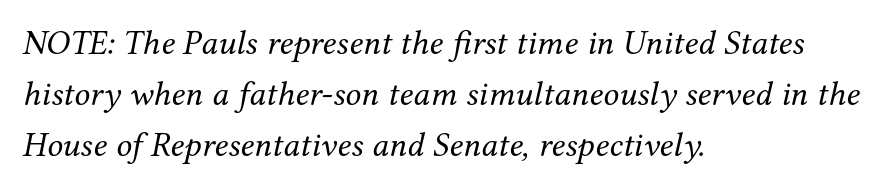
{"serif": "yes", "italic": "yes", "lean": "right", "slant_degrees": 12, "bold": "no", "weight": "regular", "width": "normal", "stroke_contrast": "medium", "x_height": "medium", "monospaced": "no", "underline": "no", "align": "left", "line_spacing": "normal", "line_spacing_ratio": 1.46, "letter_spacing": "normal", "letter_spacing_em": 0.0, "glyph_px": 35}
